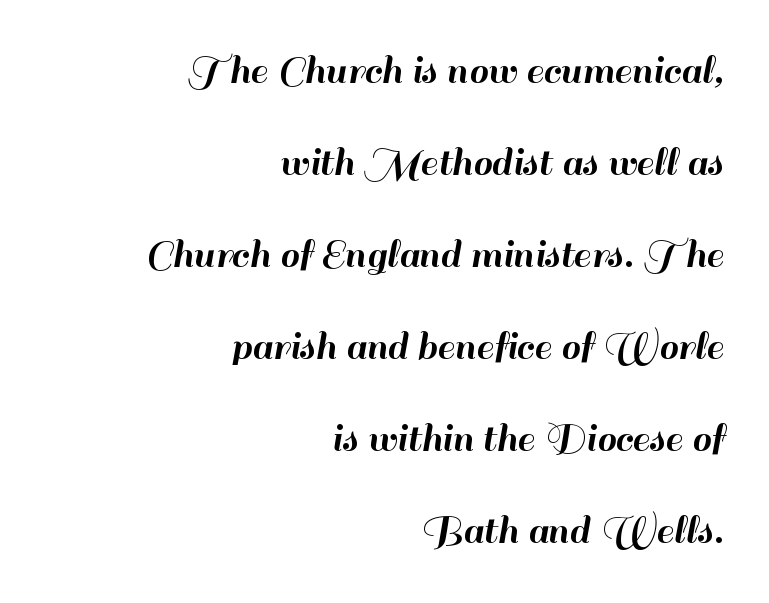
Check the space under the baseline: it is left empty. This rendering employs a face without finishing strokes, i.e., a sans-serif. Does the copy run flush right? Yes — the right margin is perfectly even. Think of a printed novel: that variable character pitch is what you see here.
